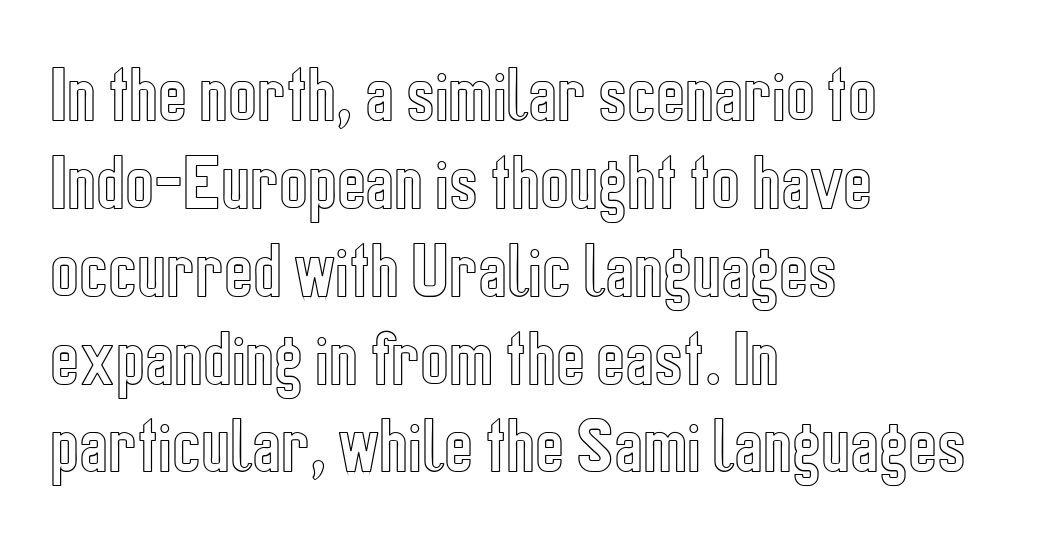
{"italic": "no", "width": "condensed", "x_height": "medium", "monospaced": "no", "underline": "no", "align": "left", "line_spacing": "normal", "line_spacing_ratio": 1.44, "letter_spacing": "normal", "letter_spacing_em": 0.0, "glyph_px": 61}
